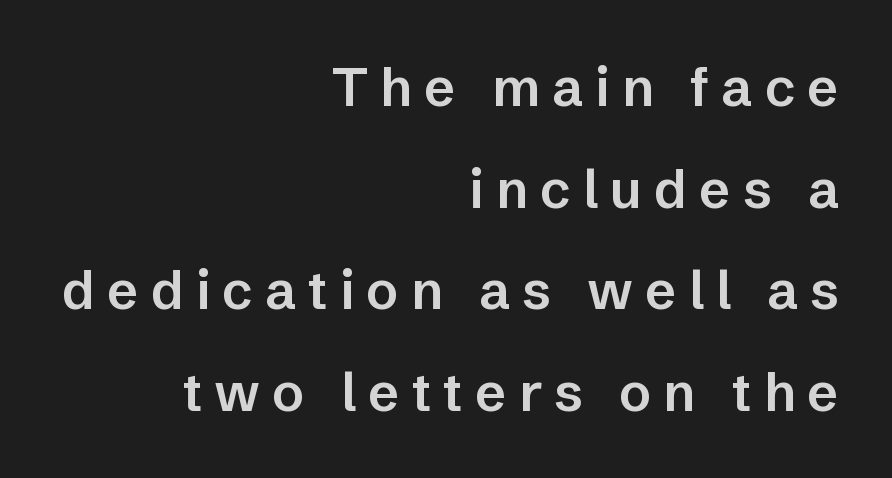
Italic? Not at all — the glyphs are vertical. The glyphs are unaccompanied by any horizontal stroke below them. Line endings align vertically; line beginnings do not. Characters follow at a spacing far wider than the type designer built in. Typographically, this falls in the sans-serif category.
